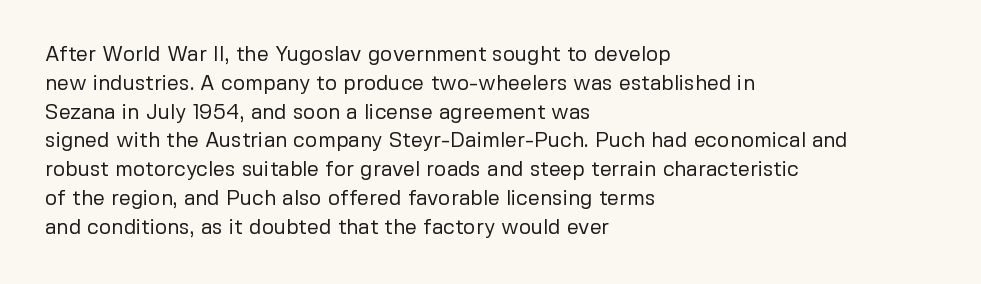
The image shows 21 px text type, upright; set left-aligned, normal line spacing (1.37x), normal letter spacing, not underlined.
